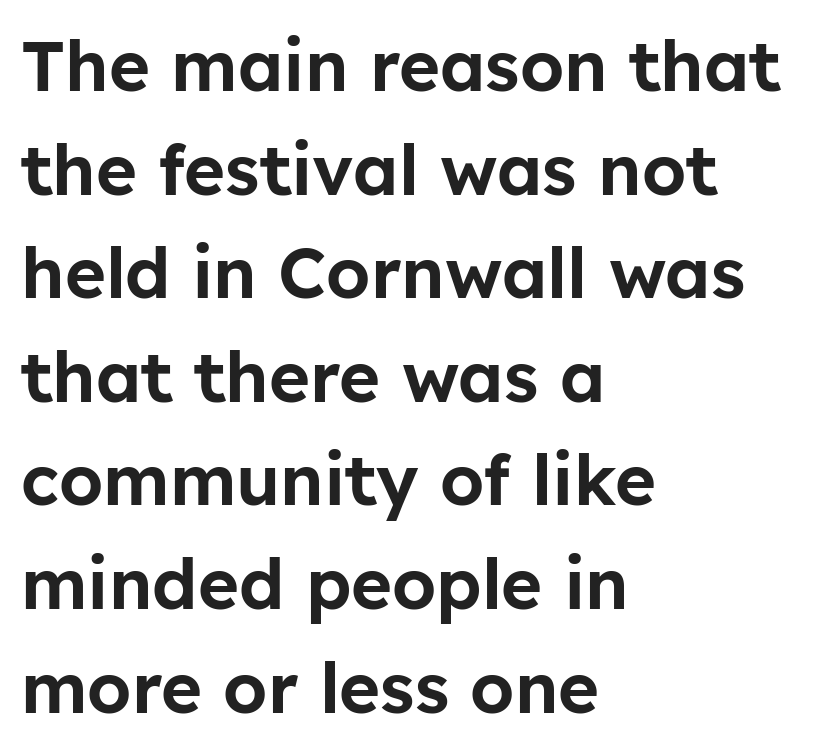
{"serif": "no", "italic": "no", "width": "normal", "stroke_contrast": "low", "x_height": "medium", "monospaced": "no", "underline": "no", "align": "left", "line_spacing": "normal", "line_spacing_ratio": 1.48, "letter_spacing": "normal", "letter_spacing_em": 0.0, "glyph_px": 70}
